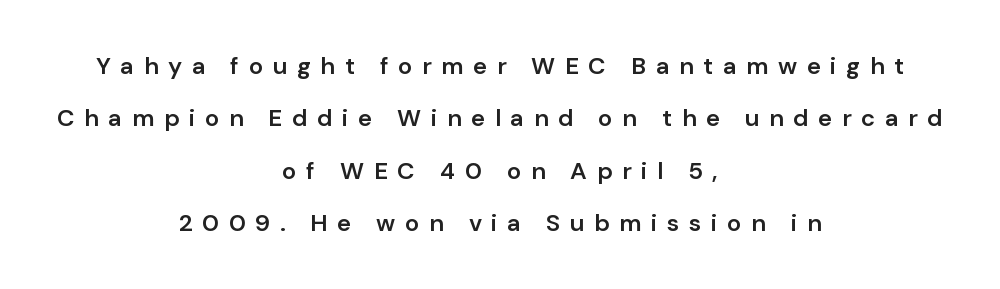
Q: Is the text bold? A: Semi-bold.
Q: Is the text italic (slanted)? A: No, it is upright.
Q: Is the text underlined? A: No.
Q: How is the paragraph aligned? A: Centered.
Q: Is the spacing between letters normal or unusually wide? A: Unusually wide.
Q: Is the spacing between lines tight, normal or loose? A: Loose.
